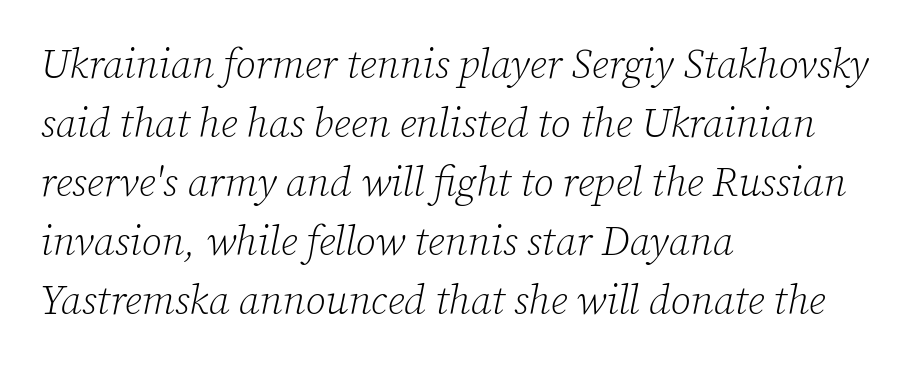
The image shows 41 px light serif type, italic (leaning right); set left-aligned, normal line spacing (1.44x), normal letter spacing, not underlined; low stroke contrast and a medium x-height.
